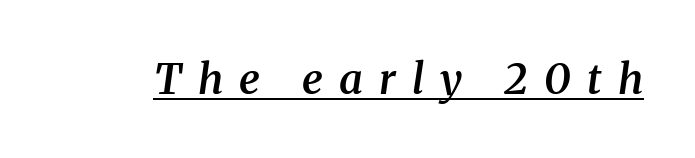
Here the designer chose a conventional face with non-uniform glyph widths. A typesetter would mark this as italic. Semibold letterforms, between regular and bold. You can tell from the footed stems that serif type was used.
